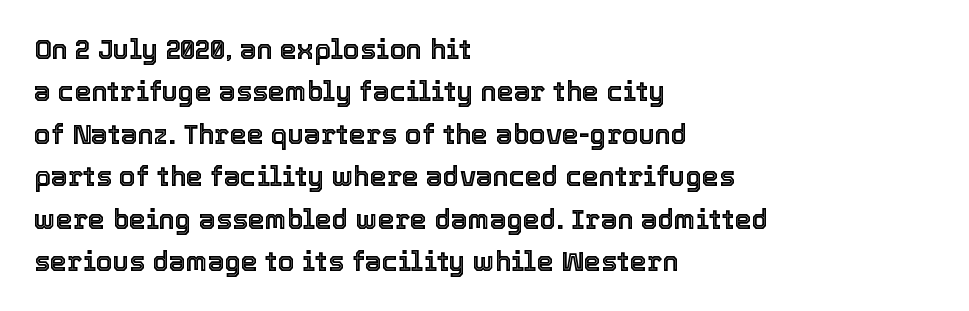
Q: Is the text italic (slanted)? A: No, it is upright.
Q: Is the text underlined? A: No.
Q: How is the paragraph aligned? A: Left-aligned.
Q: Is the spacing between letters normal or unusually wide? A: Normal.
Q: Is the spacing between lines tight, normal or loose? A: Normal.
